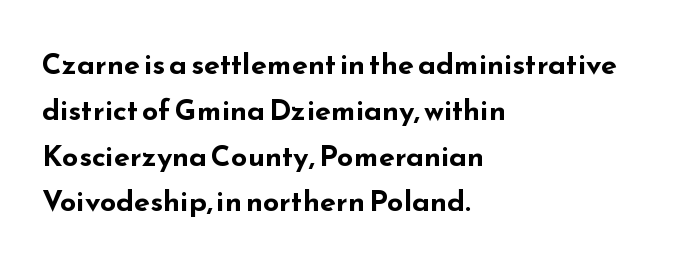
{"serif": "no", "italic": "no", "bold": "yes", "weight": "bold", "width": "wide", "stroke_contrast": "low", "x_height": "small", "monospaced": "no", "underline": "no", "align": "left", "line_spacing": "normal", "line_spacing_ratio": 1.58, "letter_spacing": "normal", "letter_spacing_em": 0.0, "glyph_px": 29}
